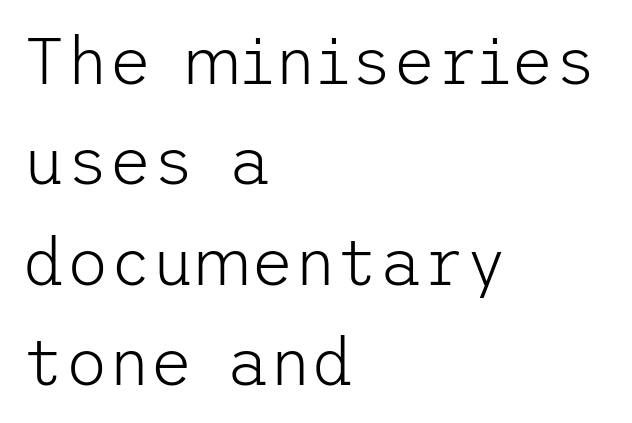
The weight tops out at a normal text grade. Is this a sans? Yes — the strokes have no serifs. Between one letter and the next there's only the usual sliver of space. The specimen omits any rule beneath the text block's lines. Reading down the column, the eye jumps a familiar distance to each next line.
